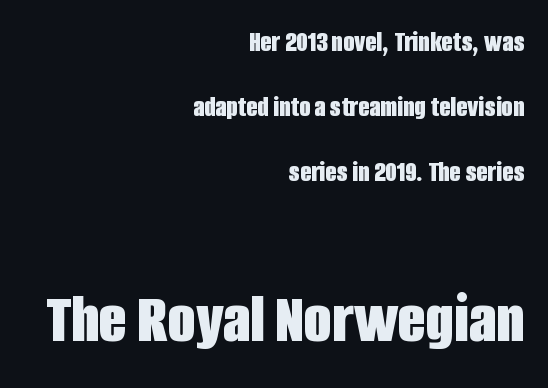
The image shows 72 px bold, condensed sans-serif type, upright; set right-aligned, loose line spacing (2.24x), normal letter spacing, not underlined; the second (bottom) block is 2.48x larger; low stroke contrast and a large x-height.
